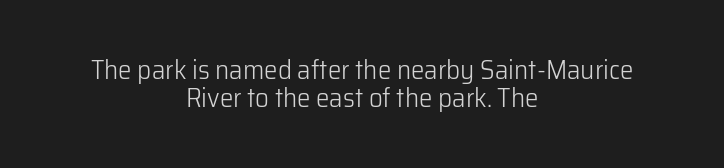
The image shows 27 px text type, upright; set centered, tight line spacing (1.04x), normal letter spacing, not underlined.
